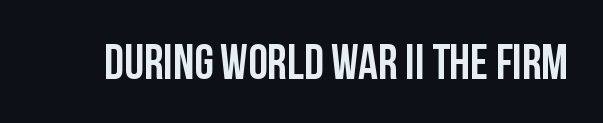
Check under the words: just untouched page. Letterform terminals end flat and unadorned throughout the passage. A typesetter would mark this as roman, not italic. The letters advance in unequal steps, a hallmark of proportional type. Here the glyphs are tracked normally, forming tight word shapes.
